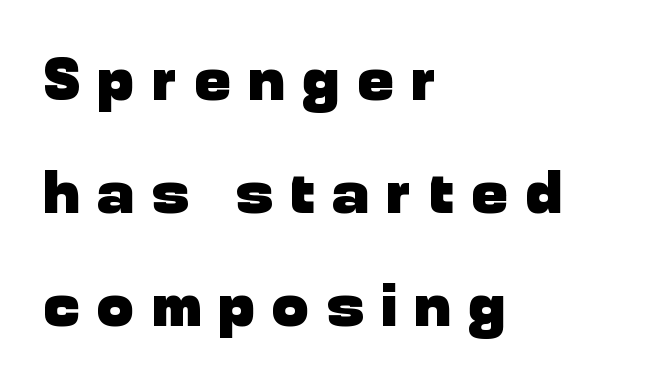
The image shows 61 px heavy sans-serif type, upright; set left-aligned, line spacing 1.85x, unusually wide letter spacing (+0.29 em), not underlined; low stroke contrast and a medium x-height.
